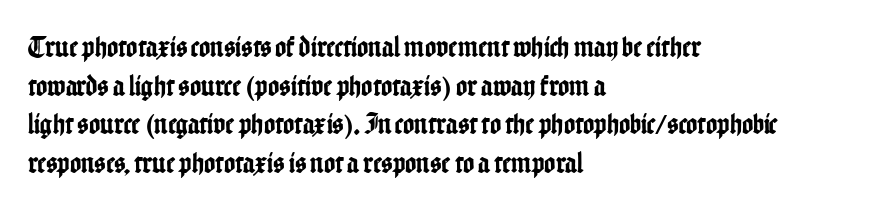
The lettering stays uniformly vertical, giving the passage a roman look. The string is rendered with underlining switched off. Looks like regular typesetting: each glyph gets only the width it needs. The leading is moderate, giving the passage an even texture.
